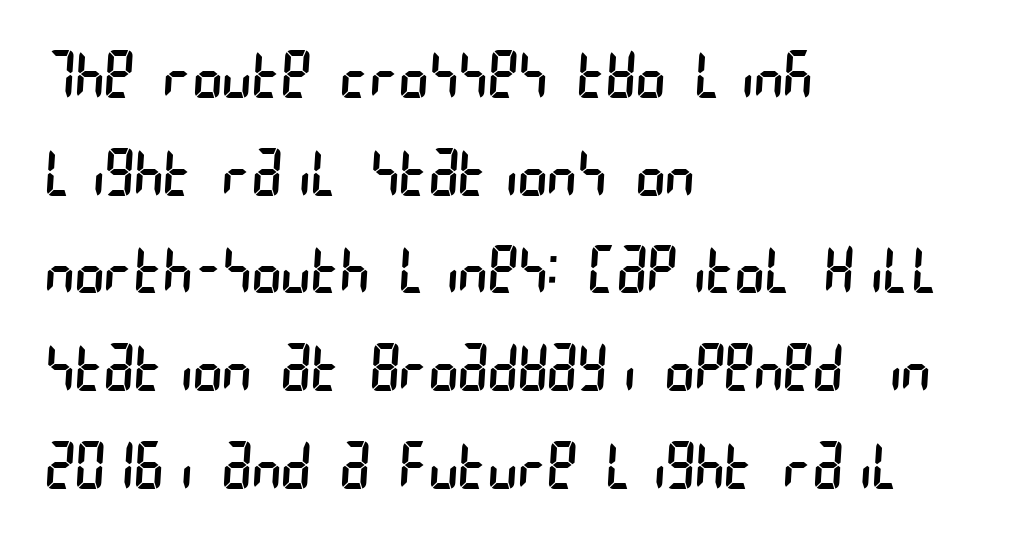
Stroke thickness stays within the range of a standard reading face or lighter. Between one letter and the next there's only the usual sliver of space. Look at the bottom of the vertical strokes: they stop flat, with no serifs. What's the leading like? Ordinary, nothing unusual. Horizontally, the lines are justified to the leading edge only. The words here are not underlined.
